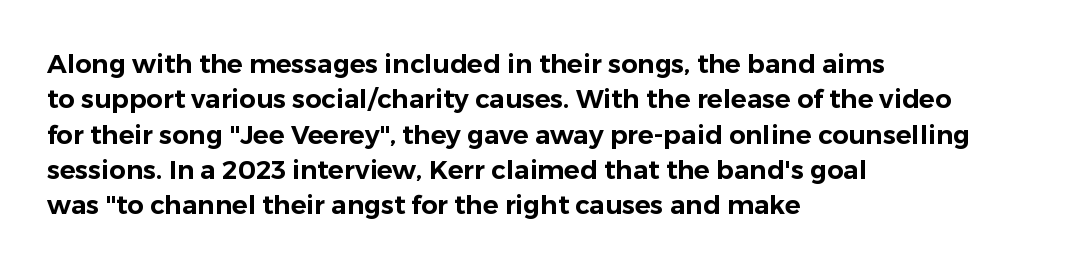
{"italic": "no", "underline": "no", "align": "left", "line_spacing": "normal", "line_spacing_ratio": 1.36, "letter_spacing": "normal", "letter_spacing_em": 0.0, "glyph_px": 26}
